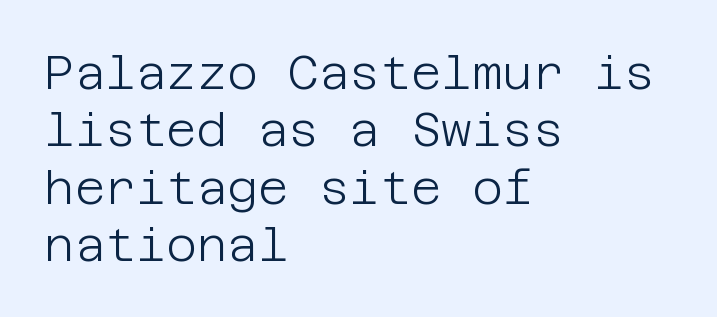
{"serif": "no", "italic": "no", "bold": "no", "weight": "light", "width": "normal", "stroke_contrast": "low", "x_height": "large", "underline": "no", "align": "left", "line_spacing_ratio": 1.22, "letter_spacing": "normal", "letter_spacing_em": 0.0, "glyph_px": 47}
